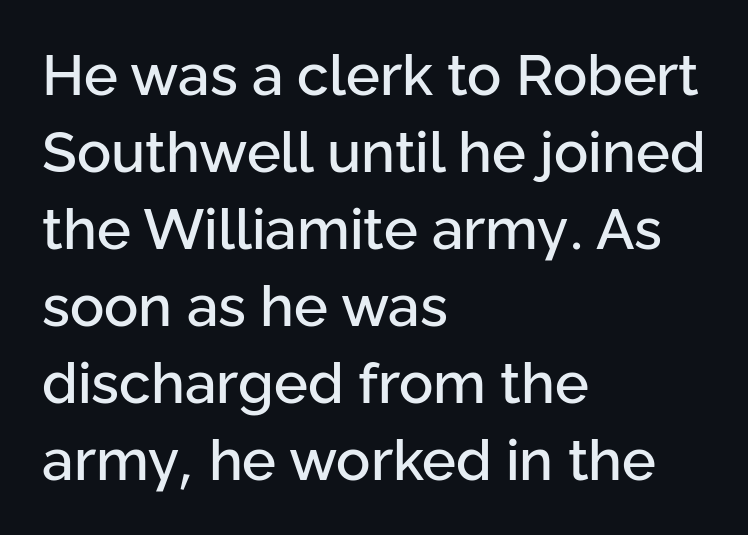
The image shows 57 px sans-serif type, upright; set left-aligned, normal line spacing (1.35x), normal letter spacing, not underlined; low stroke contrast and a medium x-height.
